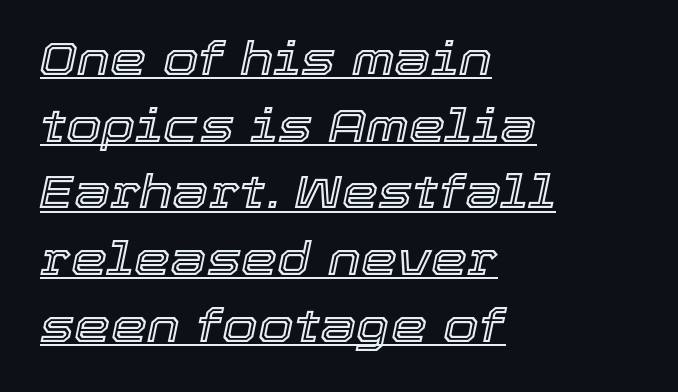
The image shows 46 px text type, italic (leaning right); set left-aligned, normal line spacing (1.45x), normal letter spacing, underlined; a medium x-height.
